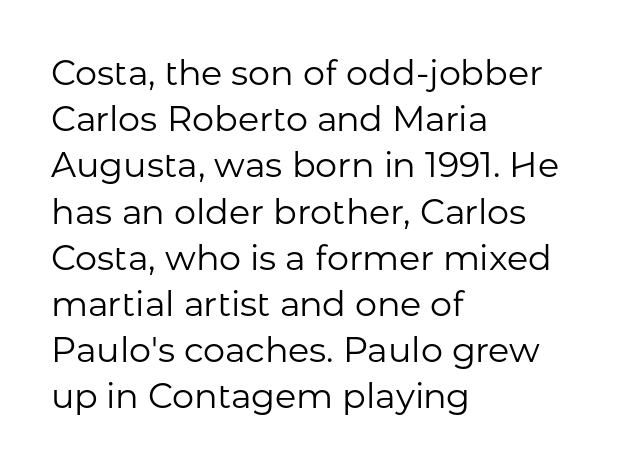
Proportional: the letters do not fall into vertical columns. The lines sit at an ordinary, default distance from one another. The paragraph has a hard left edge and a soft right edge. Letters rest on an invisible, unmarked baseline. The horizontal fit of the characters is conventional and even.
